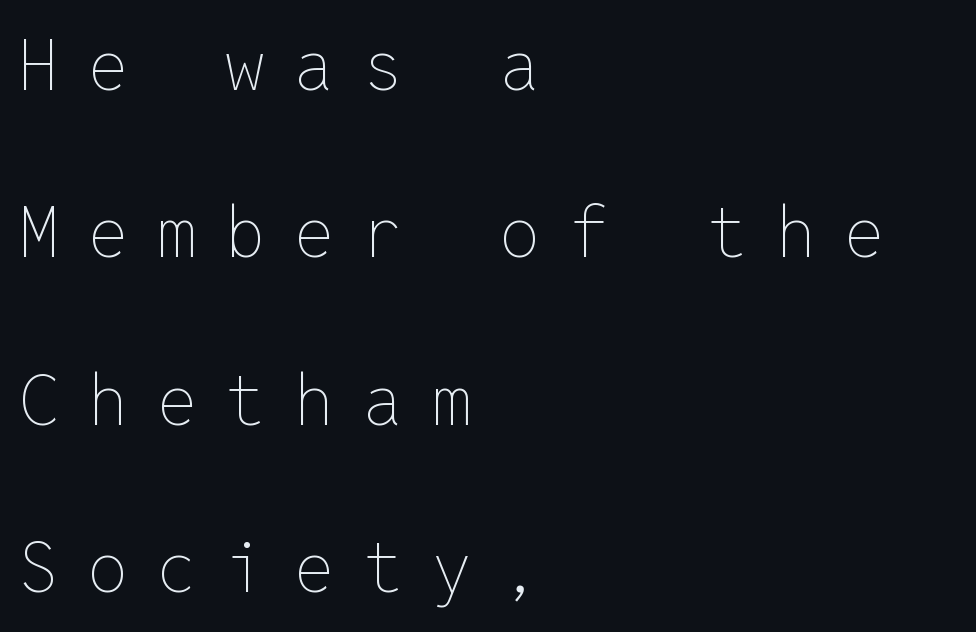
The font's upright variant was chosen for this text. A quiet, ordinary-to-light weight characterises the typeface. Words float on clear page, feet unadorned. Each letter, wide or thin by design, is forced into the same width here.
